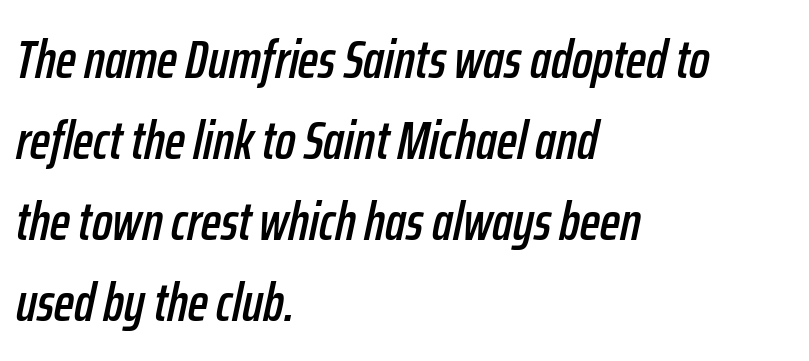
This rendering uses left alignment, leaving the right contour irregular. Notice how the stems are inclined rather than vertical — that's the hallmark of italics. Proportional: the letters do not fall into vertical columns. The foot of each line stays bare and open. Horizontal bands of white between lines are of average thickness.
